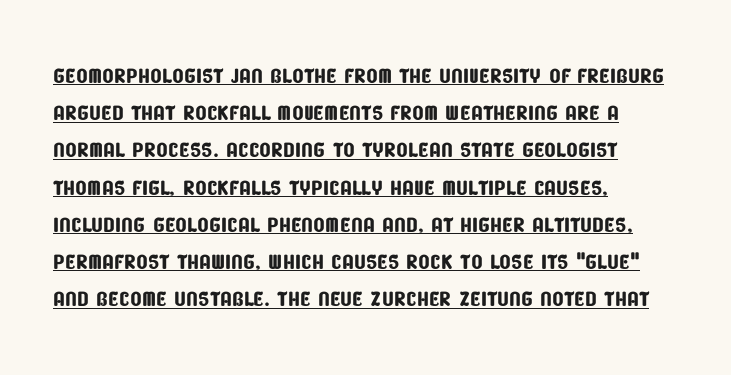
{"serif": "no", "width": "condensed", "stroke_contrast": "low", "x_height": "large", "monospaced": "no", "underline": "yes", "align": "left", "line_spacing_ratio": 1.24, "letter_spacing": "normal", "letter_spacing_em": 0.0, "glyph_px": 30}
